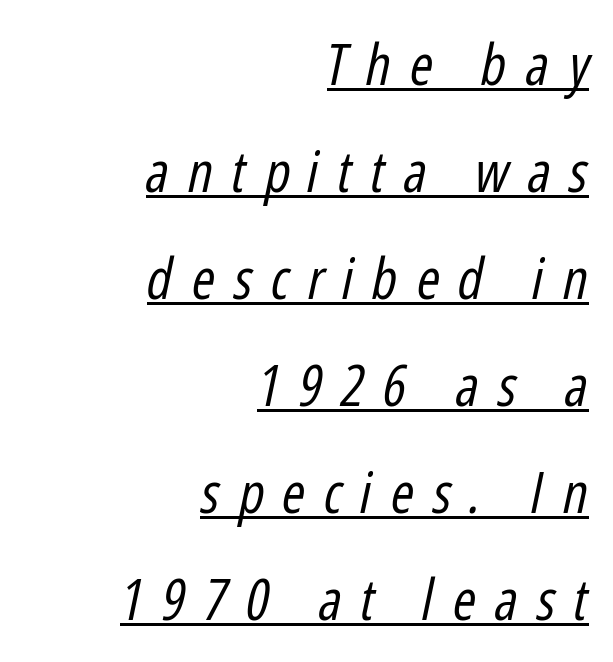
The image shows 56 px regular-weight, condensed type, italic (leaning right); set right-aligned, loose line spacing (1.91x), unusually wide letter spacing (+0.33 em), underlined; low stroke contrast and a medium x-height.
